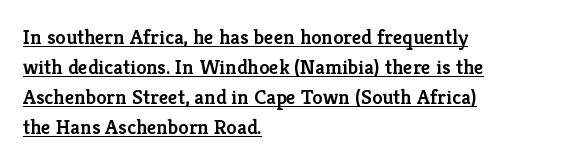
The space between consecutive lines is moderate. Is there an underline? Yes — a line sits under the letters. The compositor pushed each line to the left boundary. When letters stand straight like this, we call the style roman or upright. This is the in-between weight designers call semibold or demi.
